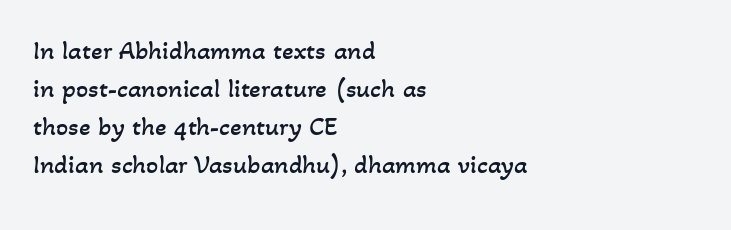
The image shows 27 px text type; set left-aligned, normal line spacing (1.41x), normal letter spacing, not underlined.
